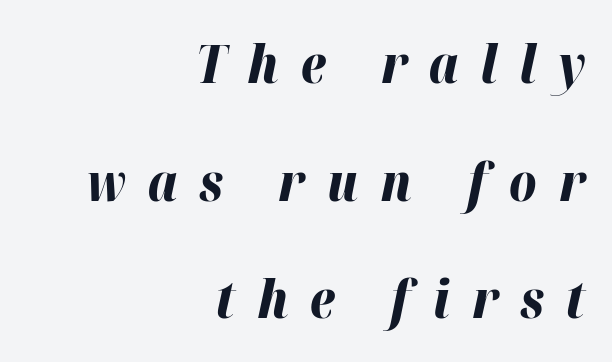
Q: Is the text bold? A: Yes.
Q: Is the text italic (slanted)? A: Yes, it leans right by about 12 degrees.
Q: Is the text underlined? A: No.
Q: How is the paragraph aligned? A: Right-aligned.
Q: Is the spacing between letters normal or unusually wide? A: Unusually wide.
Q: Is the spacing between lines tight, normal or loose? A: Loose.
Q: Width (condensed, normal, or wide)? A: Normal.
Q: Stroke contrast? A: High.
Q: x-height? A: Medium.
Q: Monospaced? A: No.
